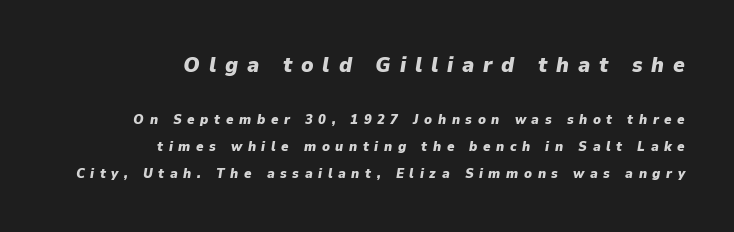
{"italic": "yes", "lean": "right", "slant_degrees": 9, "bold": "yes", "underline": "no", "align": "right", "line_spacing": "loose", "line_spacing_ratio": 1.92, "letter_spacing": "wide", "letter_spacing_em": 0.4, "larger_block": "first", "size_ratio": 1.57, "glyph_px": 22}
